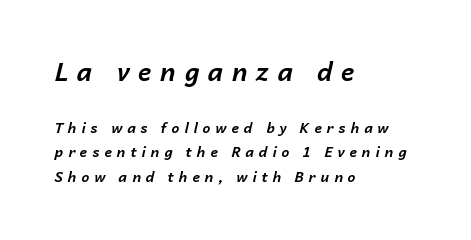
The image shows 25 px bold type, italic (leaning right); set left-aligned, line spacing 1.73x, unusually wide letter spacing (+0.35 em), not underlined; the first (top) block is 1.79x larger.
